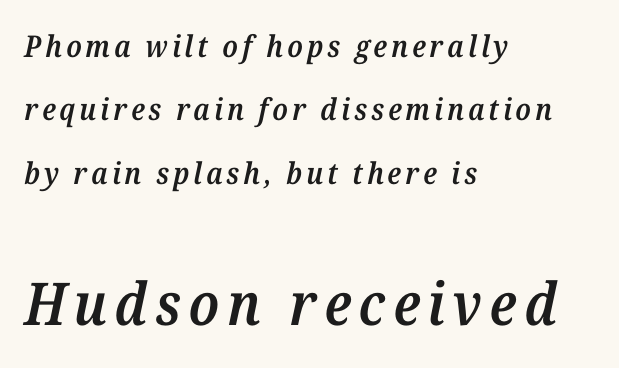
Glance below the letters and you will spot only blank space. The text carries the slant typical of an italic or oblique font. Which chunk is bigger? The second one — the bottom block dwarfs the top. The text block is weighted toward the left margin, trailing off unevenly rightward.
